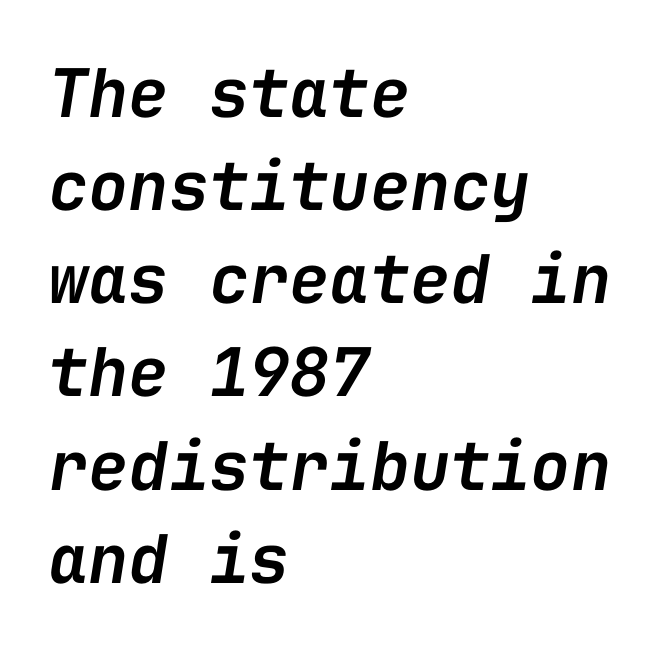
{"italic": "yes", "lean": "right", "slant_degrees": 9, "bold": "semi", "weight": "semibold", "width": "normal", "stroke_contrast": "low", "x_height": "medium", "monospaced": "yes", "underline": "no", "align": "left", "line_spacing": "normal", "line_spacing_ratio": 1.39, "letter_spacing": "normal", "letter_spacing_em": 0.0, "glyph_px": 67}
